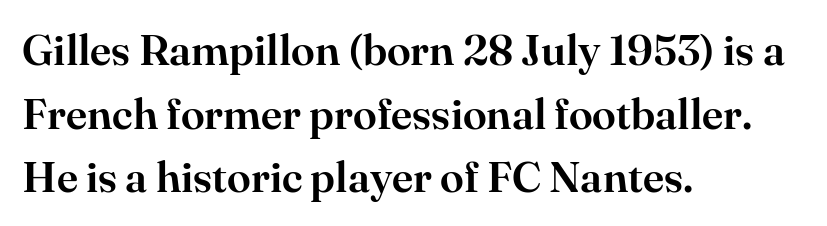
Q: Is the text italic (slanted)? A: No, it is upright.
Q: Is the typeface a serif or a sans-serif typeface? A: Serif.
Q: Is the text underlined? A: No.
Q: How is the paragraph aligned? A: Left-aligned.
Q: Is the spacing between letters normal or unusually wide? A: Normal.
Q: Is the spacing between lines tight, normal or loose? A: Normal.
Q: Width (condensed, normal, or wide)? A: Normal.
Q: Stroke contrast? A: High.
Q: x-height? A: Small.
Q: Monospaced? A: No.
